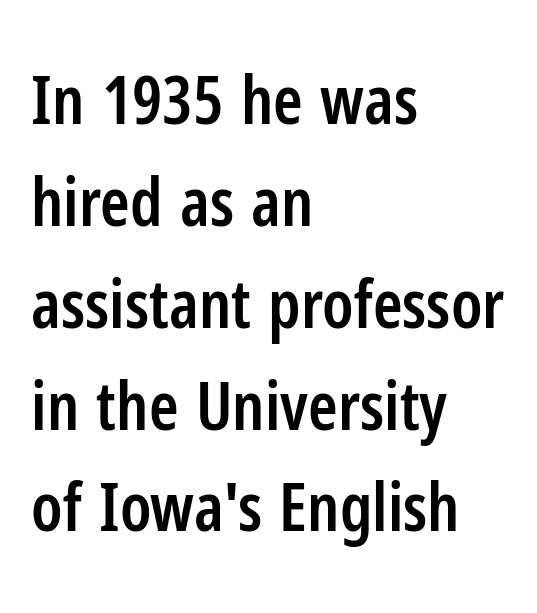
The image shows 67 px semibold, condensed sans-serif type, upright; set left-aligned, normal line spacing (1.52x), normal letter spacing, not underlined; low stroke contrast and a medium x-height.
